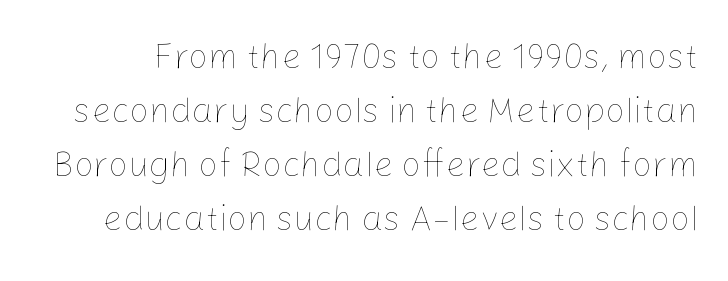
Q: Is the text bold? A: No.
Q: Is the text italic (slanted)? A: No, it is upright.
Q: Is the text underlined? A: No.
Q: Is the spacing between letters normal or unusually wide? A: Normal.
Q: Is the spacing between lines tight, normal or loose? A: Normal.
Q: Width (condensed, normal, or wide)? A: Normal.
Q: Stroke contrast? A: Low.
Q: x-height? A: Medium.
Q: Monospaced? A: No.
